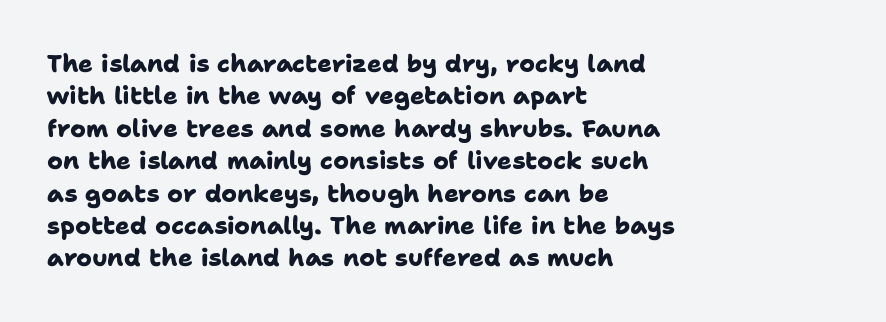
Quick note: interline space is typical. The letters sit at their default tracking, neither squeezed nor spread. Glance below the letters and you will spot only blank space. Bold? Absolutely — the strokes are thick and heavy. These lines stack with their left ends in a neat column.
